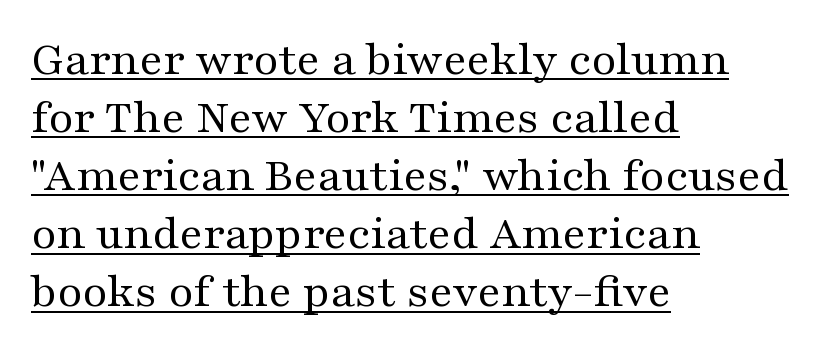
Caption: lettering with a line underneath. The rendering uses natural spacing where letterforms have individual widths. Italic? Not at all — the glyphs are vertical. This rendering uses left alignment, leaving the right contour irregular. The strokes carry an ordinary text weight at most. Small tapered or slab feet sit at the stroke ends, so this counts as serif.
